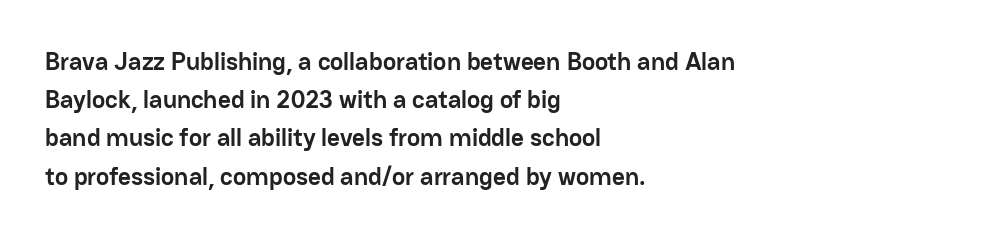
{"italic": "no", "bold": "yes", "underline": "no", "align": "left", "line_spacing": "normal", "line_spacing_ratio": 1.53, "letter_spacing": "normal", "letter_spacing_em": 0.0, "glyph_px": 25}
